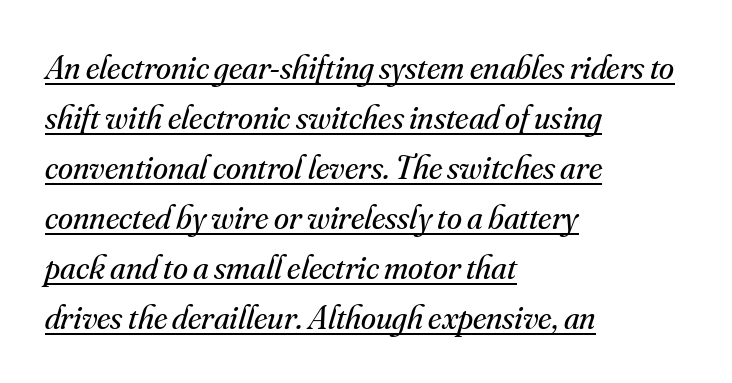
{"serif": "yes", "italic": "yes", "lean": "right", "slant_degrees": 16, "bold": "no", "weight": "regular", "width": "normal", "stroke_contrast": "medium", "x_height": "small", "monospaced": "no", "underline": "yes", "align": "left", "line_spacing": "normal", "line_spacing_ratio": 1.47, "letter_spacing": "normal", "letter_spacing_em": 0.0, "glyph_px": 34}
